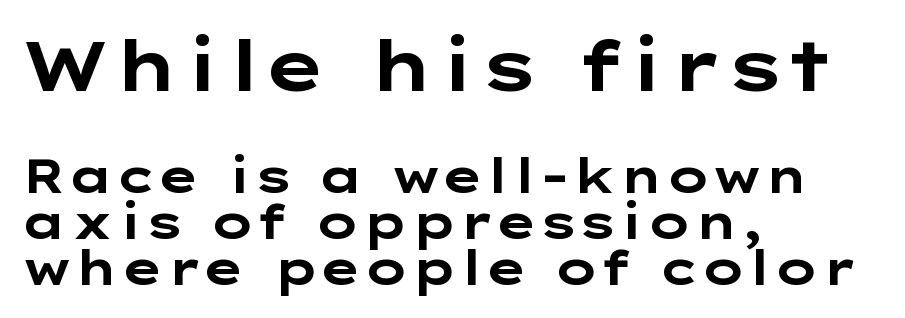
Bold? Absolutely — the strokes are thick and heavy. The face used here appears at its bigger size in the upper chunk. The ragged edge is on the right, which tells us the setting is flush left. The passage shown has conventional tracking throughout. Tall strokes in this sample are plumb rather than angled.
